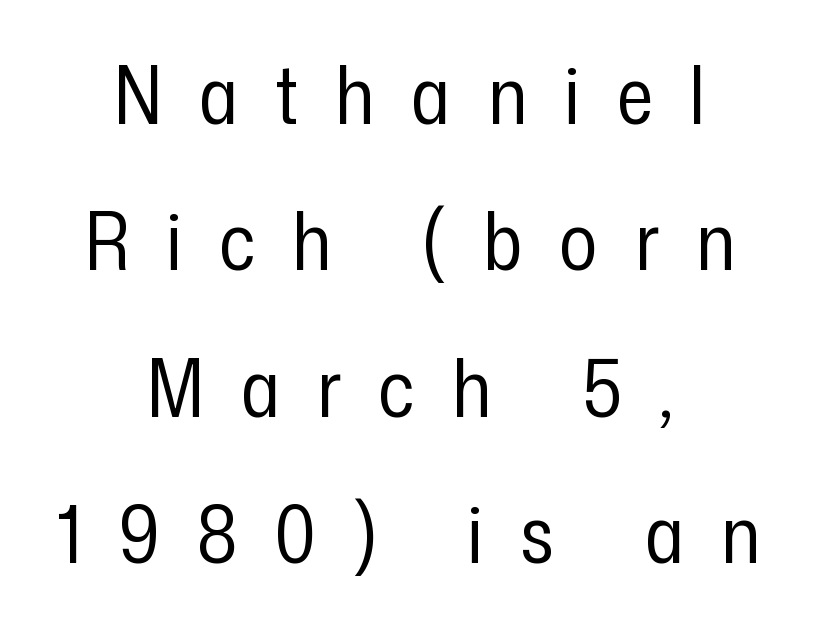
The image shows 80 px regular-weight, condensed sans-serif type, upright; set centered, line spacing 1.83x, unusually wide letter spacing (+0.46 em), not underlined; low stroke contrast and a medium x-height.
